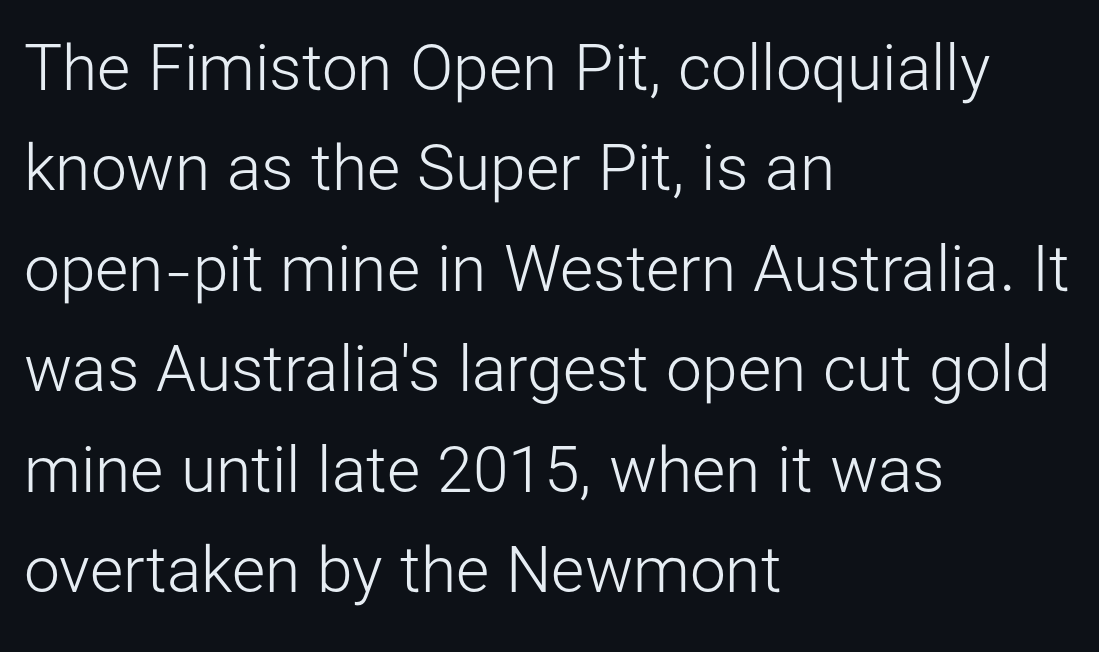
Q: Is the text bold? A: No.
Q: Is the text italic (slanted)? A: No, it is upright.
Q: Is the typeface a serif or a sans-serif typeface? A: Sans-serif.
Q: Is the text underlined? A: No.
Q: How is the paragraph aligned? A: Left-aligned.
Q: Is the spacing between letters normal or unusually wide? A: Normal.
Q: Is the spacing between lines tight, normal or loose? A: Normal.
Q: Width (condensed, normal, or wide)? A: Normal.
Q: Stroke contrast? A: Low.
Q: x-height? A: Medium.
Q: Monospaced? A: No.
